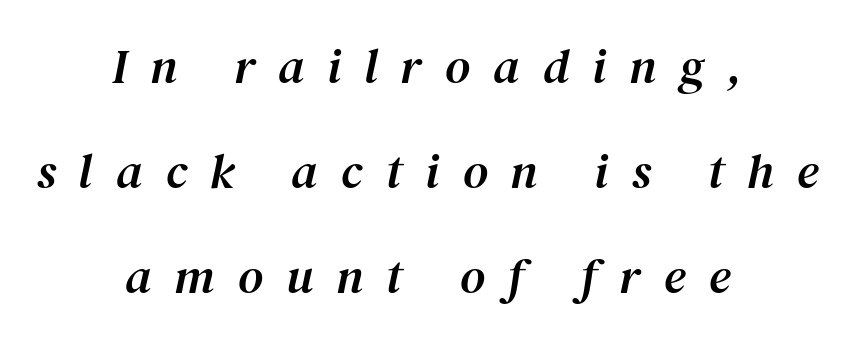
{"serif": "yes", "italic": "yes", "lean": "right", "slant_degrees": 12, "width": "normal", "stroke_contrast": "medium", "x_height": "medium", "monospaced": "no", "underline": "no", "align": "center", "line_spacing": "loose", "line_spacing_ratio": 2.14, "letter_spacing": "wide", "letter_spacing_em": 0.47, "glyph_px": 49}
